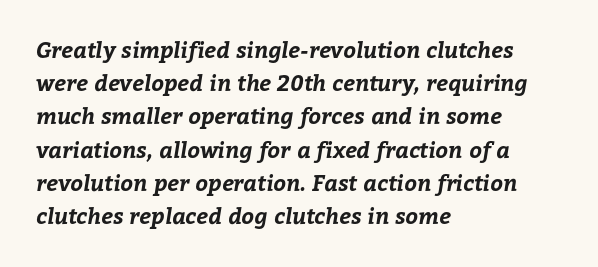
Where is the straight margin? On the left. Each row of text sits above clean, open space. Leading matches the norm, producing a regular column. The letters are bold, with thick, heavy strokes.
